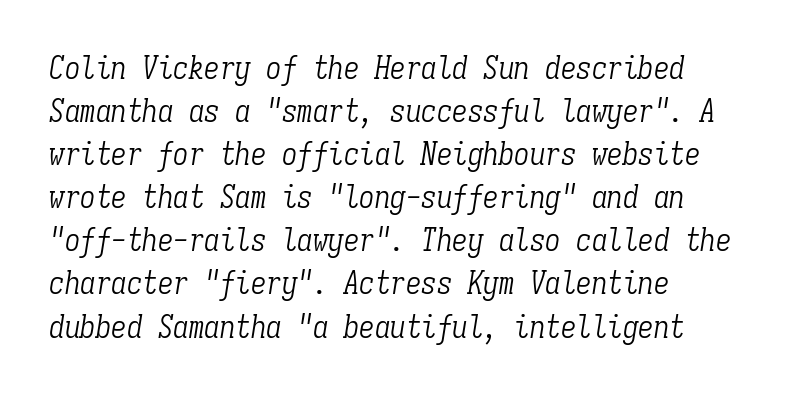
Underline: absent. Check where the strokes stop: tiny serifs finish them off. Caption: standard tracking, unaltered. On a weight scale, this lands at 450 or below. Looking at the ascenders, they clearly lean.
